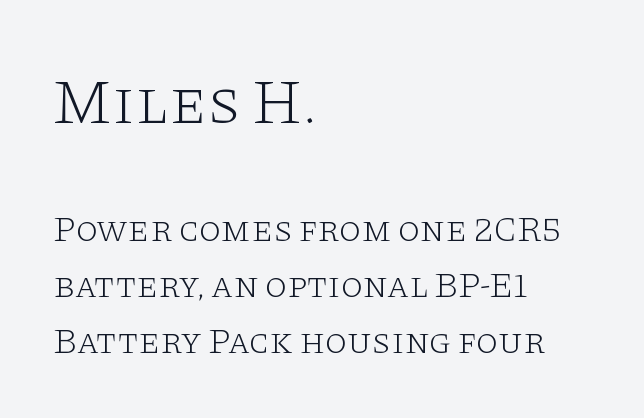
Q: Is the text bold? A: No.
Q: Is the text italic (slanted)? A: No, it is upright.
Q: Is the typeface a serif or a sans-serif typeface? A: Serif.
Q: Is the text underlined? A: No.
Q: How is the paragraph aligned? A: Left-aligned.
Q: Is the spacing between letters normal or unusually wide? A: Normal.
Q: Is the spacing between lines tight, normal or loose? A: Normal.
Q: Which block of text is set in a larger size, the first (top) or the second (bottom)? A: The first (top) one.
Q: Width (condensed, normal, or wide)? A: Wide.
Q: Stroke contrast? A: Low.
Q: x-height? A: Large.
Q: Monospaced? A: No.
